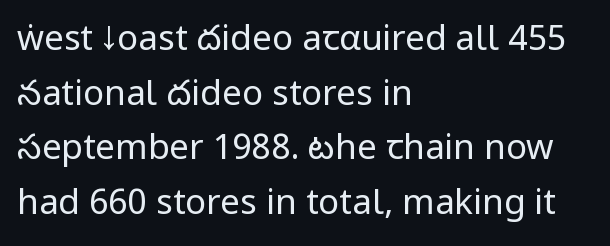
Where is the straight margin? On the left. Baseline-to-baseline distance is the conventional proportion of letter height. Examine the stroke ends and you'll find no serifs. Weight: in the light-to-regular range.
